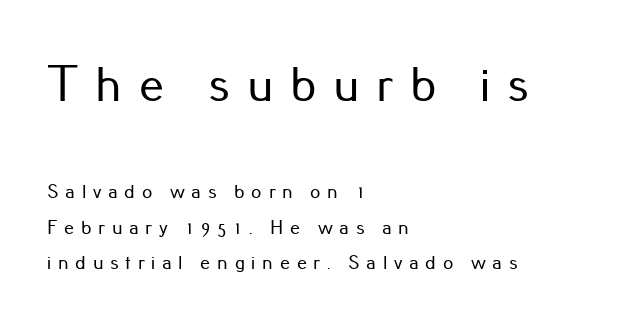
{"serif": "no", "italic": "no", "width": "normal", "stroke_contrast": "low", "x_height": "small", "monospaced": "no", "underline": "no", "align": "left", "line_spacing_ratio": 1.78, "letter_spacing": "wide", "letter_spacing_em": 0.34, "larger_block": "first", "size_ratio": 2.5, "glyph_px": 50}
